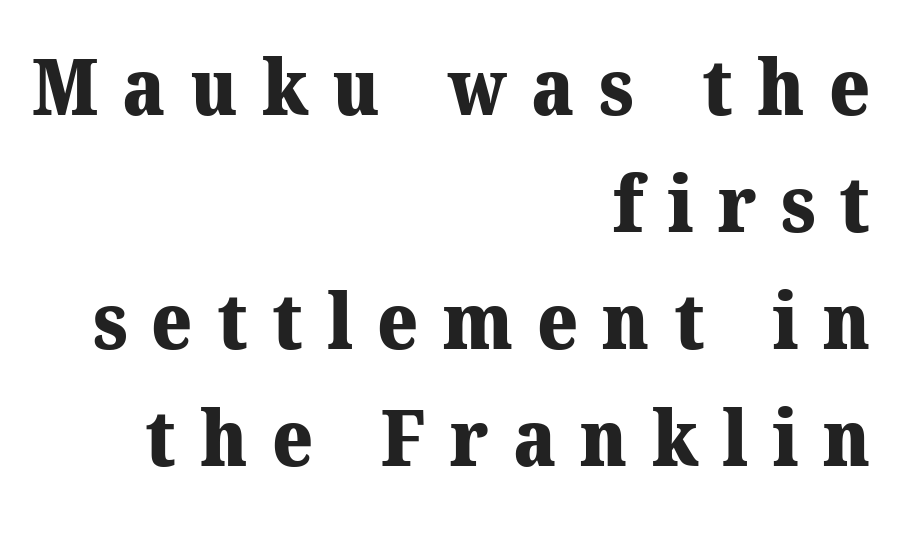
Q: Is the text bold? A: Yes.
Q: Is the typeface a serif or a sans-serif typeface? A: Serif.
Q: Is the text underlined? A: No.
Q: How is the paragraph aligned? A: Right-aligned.
Q: Is the spacing between letters normal or unusually wide? A: Unusually wide.
Q: Is the spacing between lines tight, normal or loose? A: Normal.
Q: Width (condensed, normal, or wide)? A: Normal.
Q: Stroke contrast? A: Medium.
Q: x-height? A: Medium.
Q: Monospaced? A: No.
